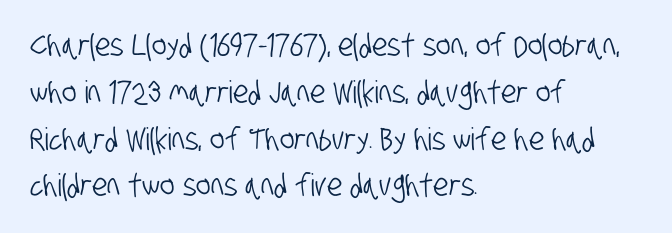
{"serif": "no", "width": "condensed", "stroke_contrast": "low", "x_height": "large", "monospaced": "no", "underline": "no", "align": "left", "line_spacing": "normal", "line_spacing_ratio": 1.51, "letter_spacing": "normal", "letter_spacing_em": 0.0, "glyph_px": 31}
